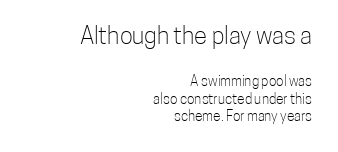
Q: Is the text bold? A: No.
Q: Is the text italic (slanted)? A: No, it is upright.
Q: Is the text underlined? A: No.
Q: How is the paragraph aligned? A: Right-aligned.
Q: Is the spacing between letters normal or unusually wide? A: Normal.
Q: Is the spacing between lines tight, normal or loose? A: Normal.
Q: Which block of text is set in a larger size, the first (top) or the second (bottom)? A: The first (top) one.
